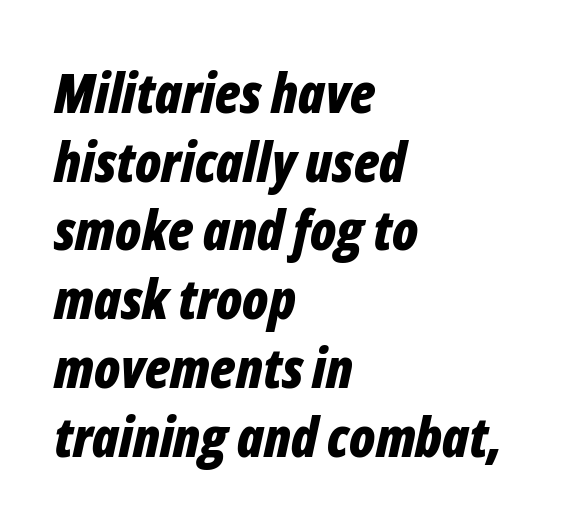
The image shows 55 px bold, condensed type, italic (leaning right); set left-aligned, normal line spacing (1.25x), normal letter spacing, not underlined; low stroke contrast and a medium x-height.
